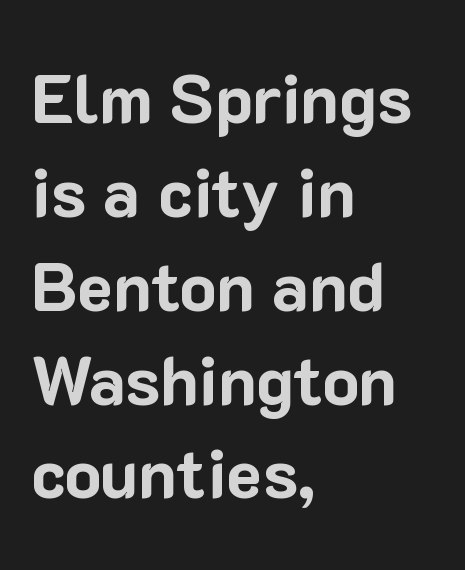
Character widths vary here, with narrow letters taking less room than wide ones. Characters follow at the spacing the type designer built in. Weight: bold. Caption: multi-line text, flush left, ragged right. The letters carry no serifs — their stems end cleanly without finishing strokes.
